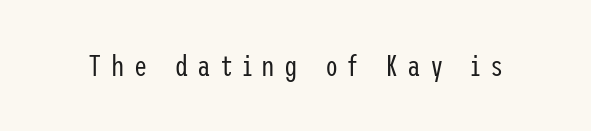
Q: Is the text bold? A: No.
Q: Is the text italic (slanted)? A: No, it is upright.
Q: Is the typeface a serif or a sans-serif typeface? A: Sans-serif.
Q: Is the text underlined? A: No.
Q: Is the spacing between letters normal or unusually wide? A: Unusually wide.
Q: Width (condensed, normal, or wide)? A: Condensed.
Q: Stroke contrast? A: Low.
Q: x-height? A: Medium.
